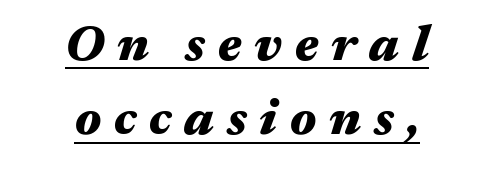
Compared with ordinary roman type, these characters are visibly tilted. Compared with an ordinary text face, these strokes are far heavier — a full bold. Descenders here cross a horizontal rule under the line. Line spacing here is normal. You could not count columns in this text — the font is proportionally spaced.
